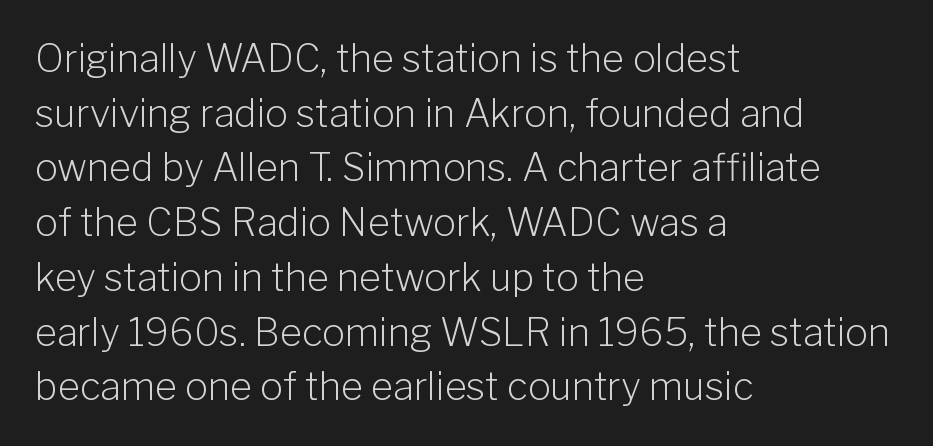
This sample has the flowing, uneven cadence of proportional lettering. Whoever set this chose a conventional vertical rhythm. Typeset ragged right — the left edge is the straight one. The typography opts for an upright posture over an oblique one. Spacing between characters is what you'd get straight out of the box.
